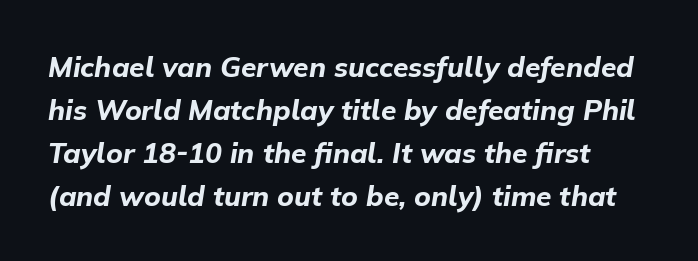
A typesetter would call this zero additional tracking. Posture: slanted. Bold? Absolutely — the strokes are thick and heavy. Check the space under the baseline: it is left empty. These lines are rendered in a variable-pitch font.
